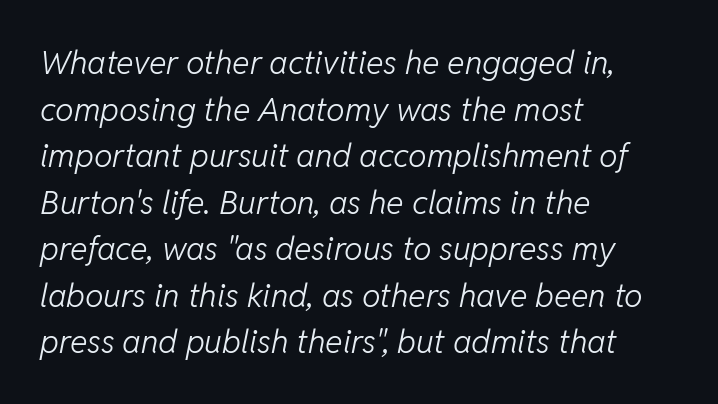
{"italic": "yes", "lean": "right", "slant_degrees": 11, "bold": "no", "weight": "light", "width": "normal", "stroke_contrast": "low", "x_height": "medium", "monospaced": "no", "underline": "no", "align": "left", "line_spacing": "normal", "line_spacing_ratio": 1.41, "letter_spacing": "normal", "letter_spacing_em": 0.0, "glyph_px": 33}
